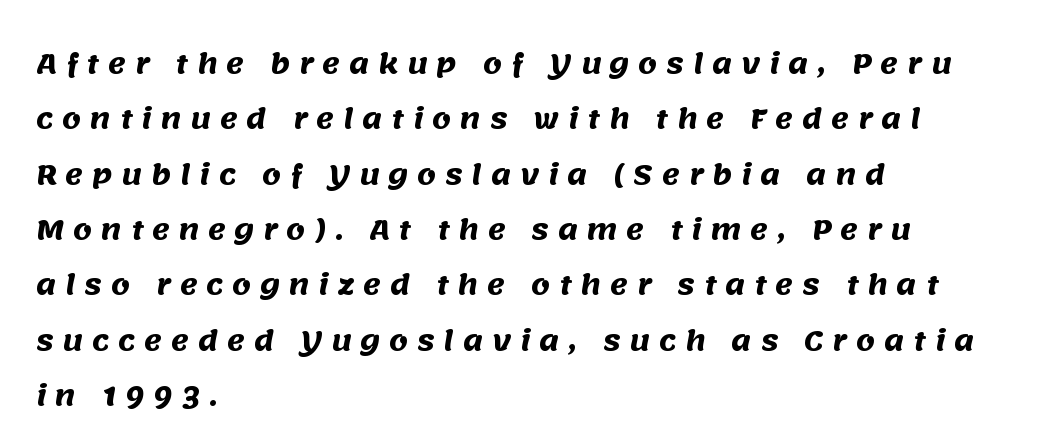
Q: Is the text bold? A: Yes.
Q: Is the text underlined? A: No.
Q: How is the paragraph aligned? A: Left-aligned.
Q: Is the spacing between letters normal or unusually wide? A: Unusually wide.
Q: Is the spacing between lines tight, normal or loose? A: Loose.
